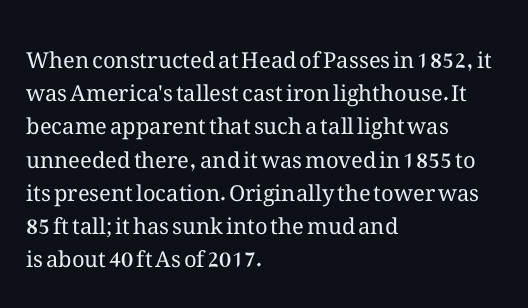
Q: Is the text bold? A: No.
Q: Is the text italic (slanted)? A: No, it is upright.
Q: Is the text underlined? A: No.
Q: How is the paragraph aligned? A: Left-aligned.
Q: Is the spacing between letters normal or unusually wide? A: Normal.
Q: Is the spacing between lines tight, normal or loose? A: Normal.
